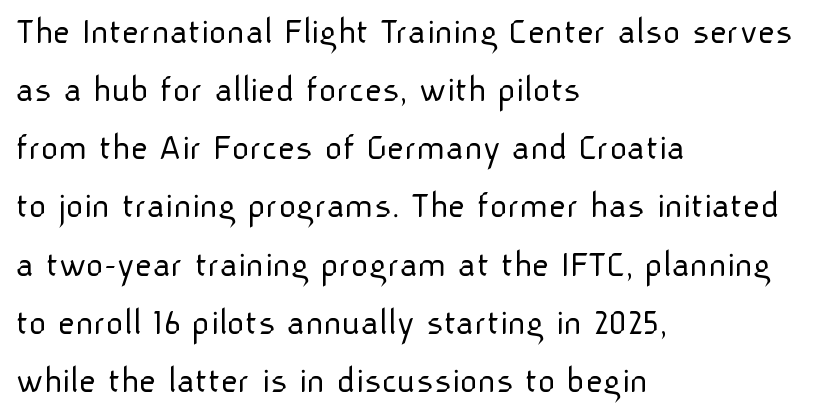
{"serif": "no", "italic": "no", "bold": "no", "weight": "light", "width": "normal", "stroke_contrast": "low", "x_height": "medium", "monospaced": "no", "underline": "no", "align": "left", "line_spacing": "normal", "line_spacing_ratio": 1.53, "letter_spacing": "normal", "letter_spacing_em": 0.0, "glyph_px": 38}
